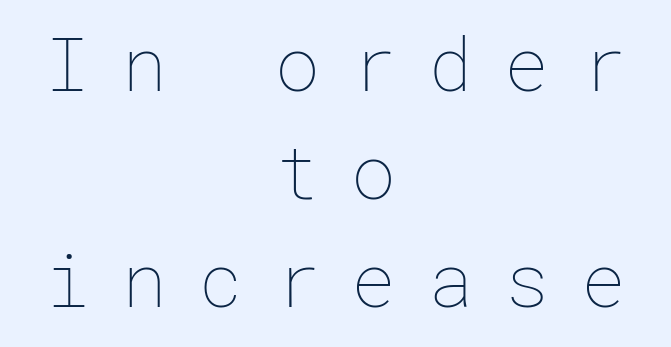
Q: Is the text bold? A: No.
Q: Is the text italic (slanted)? A: No, it is upright.
Q: Is the text underlined? A: No.
Q: How is the paragraph aligned? A: Centered.
Q: Is the spacing between letters normal or unusually wide? A: Unusually wide.
Q: Is the spacing between lines tight, normal or loose? A: Normal.
Q: Width (condensed, normal, or wide)? A: Normal.
Q: Stroke contrast? A: Low.
Q: x-height? A: Medium.
